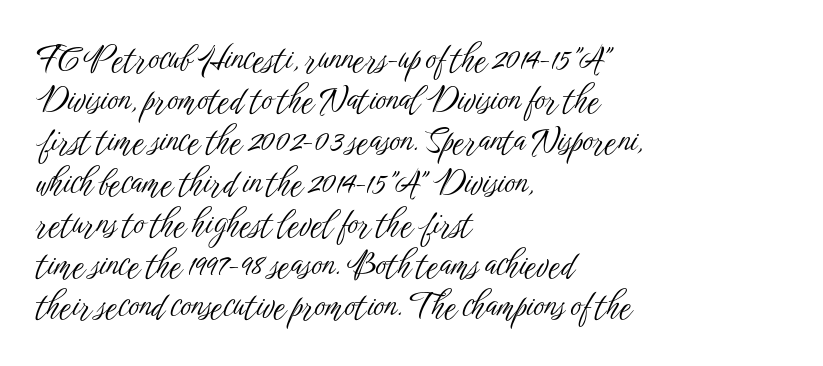
The image shows 33 px light, condensed sans-serif type; set left-aligned, normal line spacing (1.25x), normal letter spacing, not underlined; low stroke contrast and a medium x-height.
